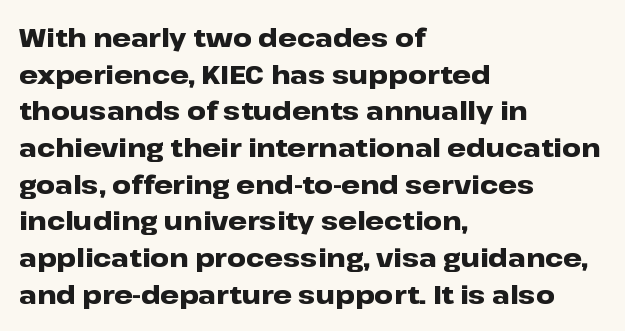
The image shows 26 px bold type, upright; set left-aligned, normal line spacing (1.41x), normal letter spacing, not underlined.
